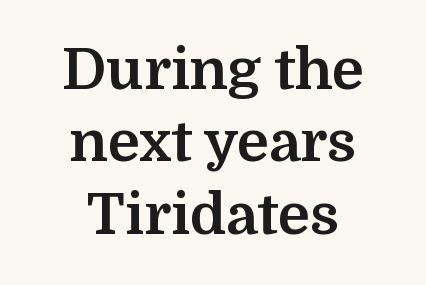
The image shows 57 px bold serif type, upright; set centered, normal line spacing (1.27x), normal letter spacing, not underlined; medium stroke contrast and a medium x-height.
